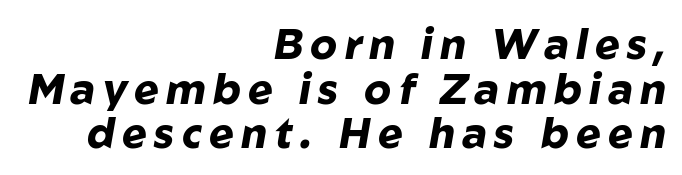
The image shows 42 px heavy type, italic (leaning right); set right-aligned, tight line spacing (1.06x), not underlined; low stroke contrast and a medium x-height.
